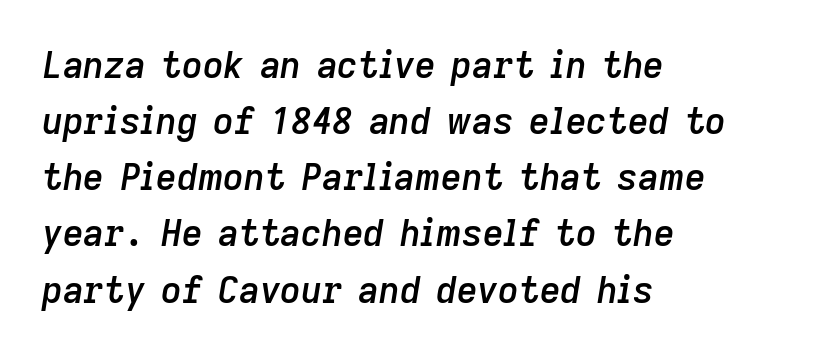
Q: Is the text bold? A: Semi-bold.
Q: Is the text italic (slanted)? A: Yes, it leans right by about 9 degrees.
Q: Is the text underlined? A: No.
Q: How is the paragraph aligned? A: Left-aligned.
Q: Is the spacing between letters normal or unusually wide? A: Normal.
Q: Is the spacing between lines tight, normal or loose? A: Normal.
Q: Width (condensed, normal, or wide)? A: Normal.
Q: Stroke contrast? A: Low.
Q: x-height? A: Medium.
Q: Monospaced? A: No.
